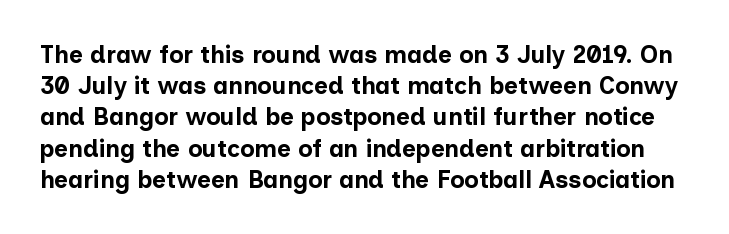
The image shows 24 px bold type, upright; set normal line spacing (1.3x), normal letter spacing, not underlined.
